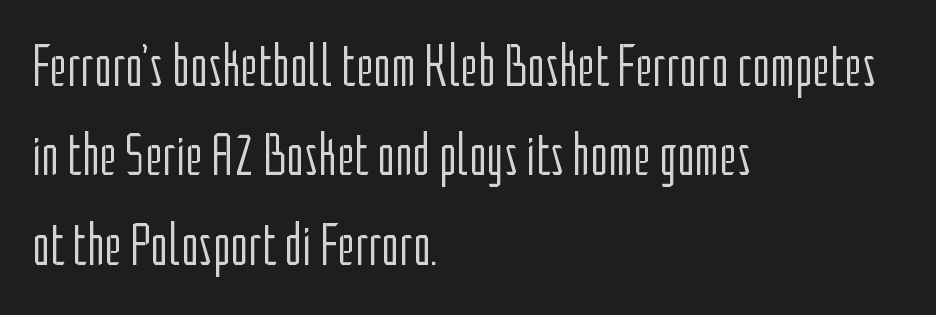
{"serif": "no", "italic": "no", "bold": "no", "weight": "light", "width": "condensed", "stroke_contrast": "low", "x_height": "medium", "monospaced": "no", "underline": "no", "align": "left", "line_spacing": "normal", "line_spacing_ratio": 1.49, "letter_spacing": "normal", "letter_spacing_em": 0.0, "glyph_px": 60}
